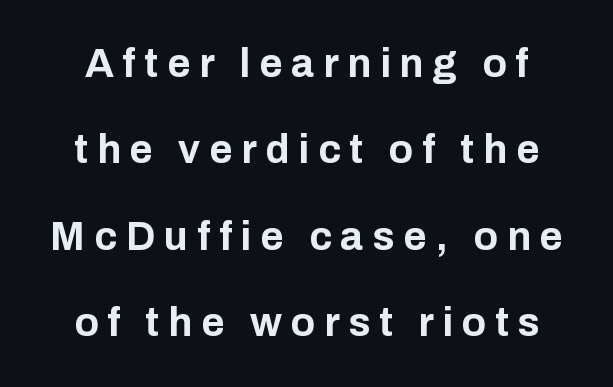
Tracking value appears strongly positive — letters spread wide. Leading is clearly above the norm, producing a sparse column. This rendering employs a face without finishing strokes, i.e., a sans-serif. Underlining? Definitely not there. Pretty heavy lettering here — definitely bold. Style check: upright.
